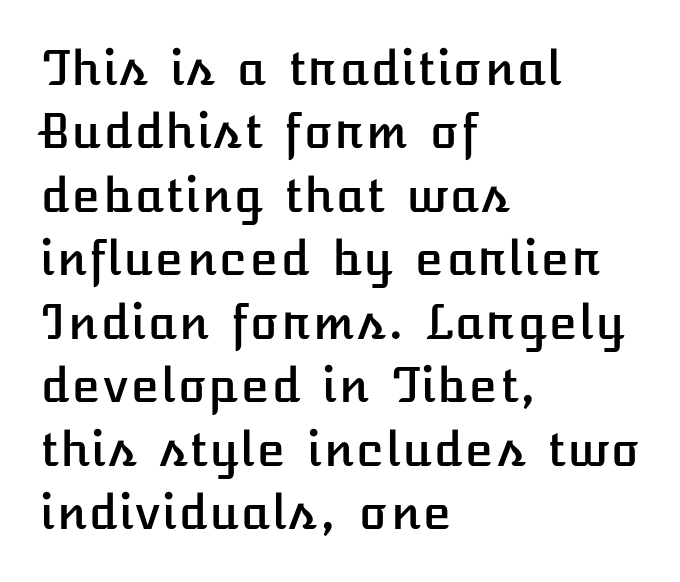
Tracking here is standard; glyphs follow each other at the usual distance. If you measured baseline to baseline, you'd find a middling distance. The lettering holds an erect, upright posture throughout. Nobody drew a line under any word here.
